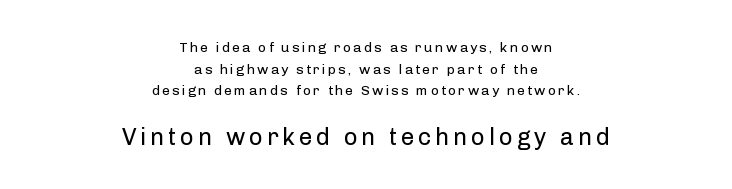
The image shows 24 px text type, upright; set centered, normal line spacing (1.54x), not underlined; the second (bottom) block is 1.71x larger.
